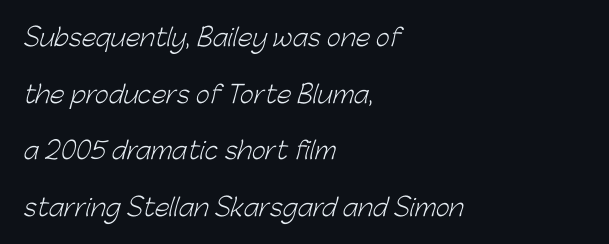
Nobody touched the tracking dial on this one. Think standard paragraph weight, or any step lighter than that. The typesetter chose a ragged-right arrangement here. Baseline-to-baseline distance is far greater than the letter height. Decoration check: the copy has no underline.
